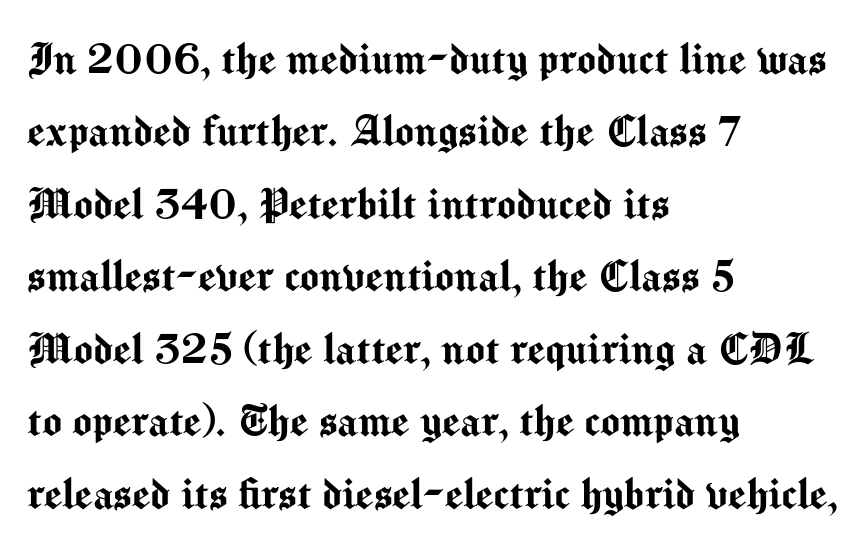
{"serif": "no", "italic": "no", "width": "normal", "stroke_contrast": "medium", "x_height": "medium", "monospaced": "no", "underline": "no", "align": "left", "line_spacing": "normal", "line_spacing_ratio": 1.42, "letter_spacing": "normal", "letter_spacing_em": 0.0, "glyph_px": 51}
